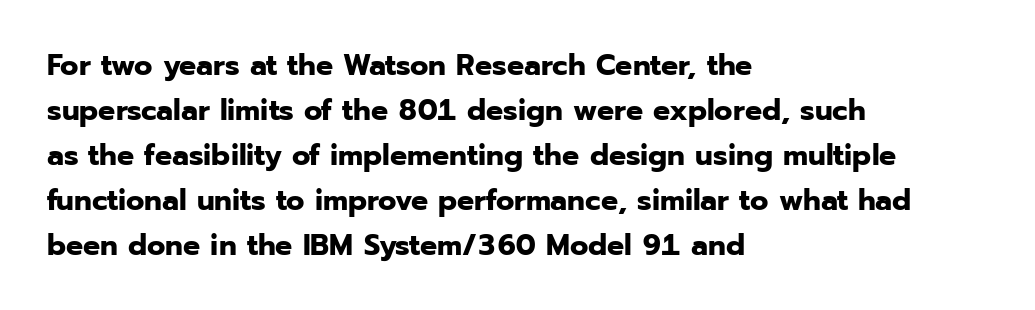
The image shows 30 px bold sans-serif type, upright; set left-aligned, normal line spacing (1.5x), normal letter spacing, not underlined; low stroke contrast and a medium x-height.
